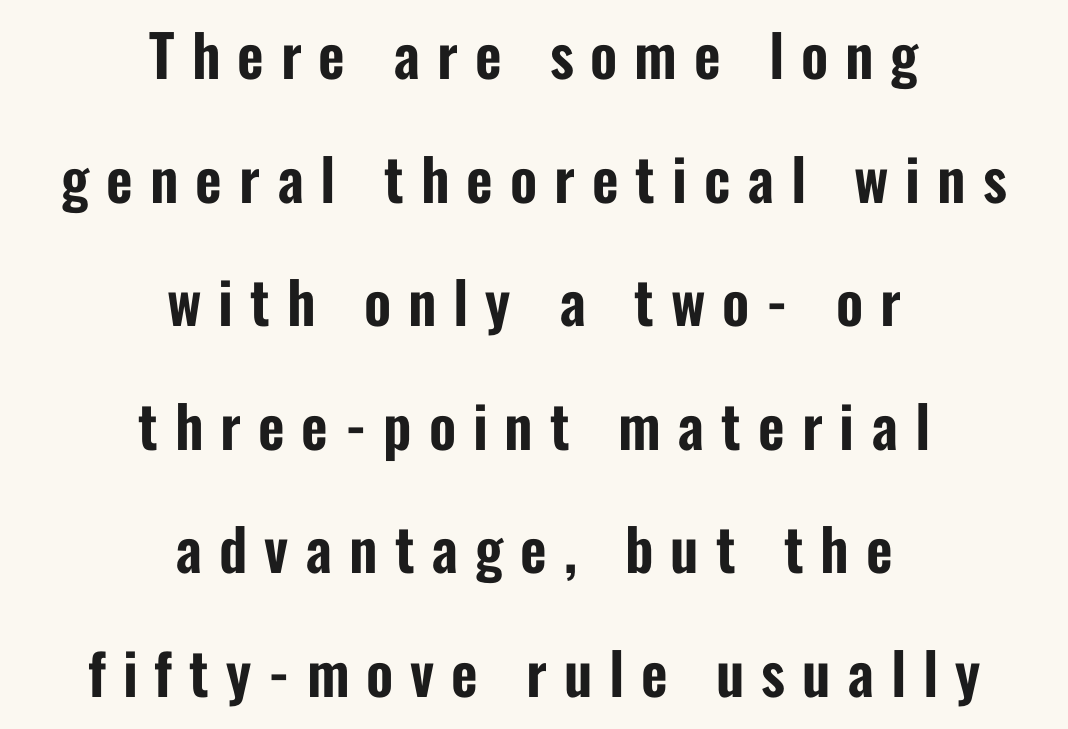
{"serif": "no", "italic": "no", "width": "condensed", "stroke_contrast": "low", "x_height": "medium", "monospaced": "no", "underline": "no", "align": "center", "line_spacing": "loose", "line_spacing_ratio": 2.13, "letter_spacing": "wide", "letter_spacing_em": 0.29, "glyph_px": 58}
